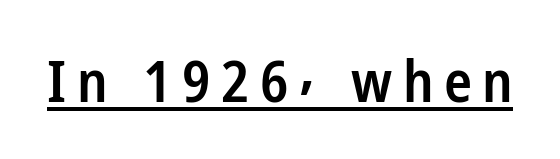
The designer went with a sans here, leaving each stem footless. Does a line run under the words? Yes, clearly. This is the in-between weight designers call semibold or demi. A typesetter would call this proportional, since set widths differ per character.
